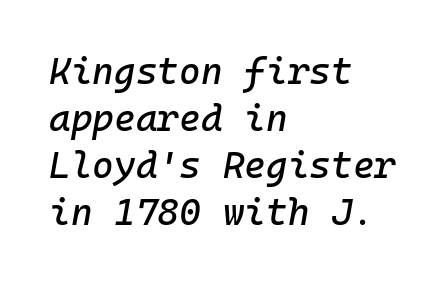
{"italic": "yes", "lean": "right", "slant_degrees": 10, "width": "normal", "stroke_contrast": "low", "x_height": "medium", "monospaced": "yes", "underline": "no", "align": "left", "line_spacing": "normal", "line_spacing_ratio": 1.27, "letter_spacing": "normal", "letter_spacing_em": 0.0, "glyph_px": 37}
